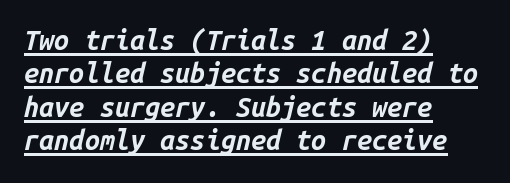
Q: Is the text bold? A: Yes.
Q: Is the text italic (slanted)? A: Yes, it leans right by about 14 degrees.
Q: Is the text underlined? A: Yes.
Q: How is the paragraph aligned? A: Left-aligned.
Q: Is the spacing between letters normal or unusually wide? A: Normal.
